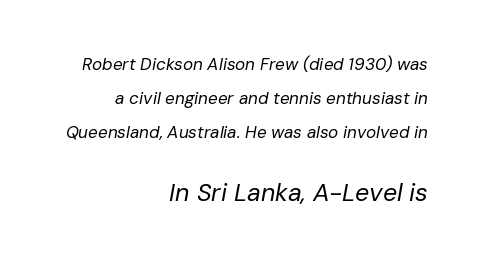
The image shows 25 px text type, italic (leaning right); set right-aligned, loose line spacing (2.01x), normal letter spacing, not underlined; the second (bottom) block is 1.47x larger.
